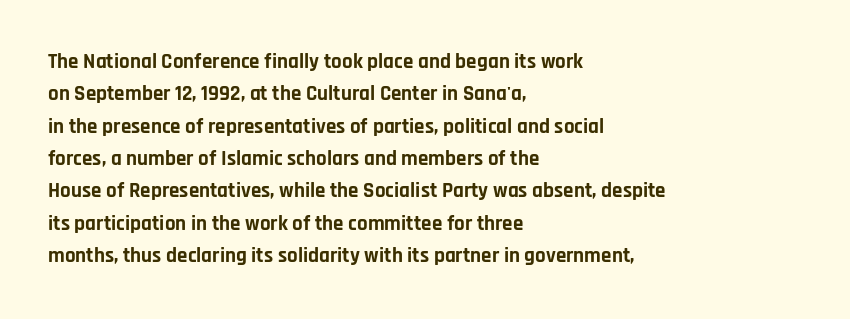
The image shows 21 px bold type, upright; set left-aligned, normal line spacing (1.54x), normal letter spacing, not underlined.
